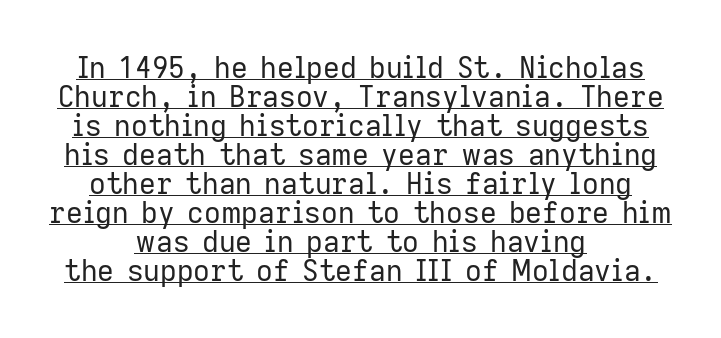
{"serif": "no", "italic": "no", "bold": "no", "weight": "regular", "width": "normal", "stroke_contrast": "low", "x_height": "medium", "monospaced": "no", "underline": "yes", "align": "center", "line_spacing": "tight", "line_spacing_ratio": 1.0, "letter_spacing": "normal", "letter_spacing_em": 0.0, "glyph_px": 29}
